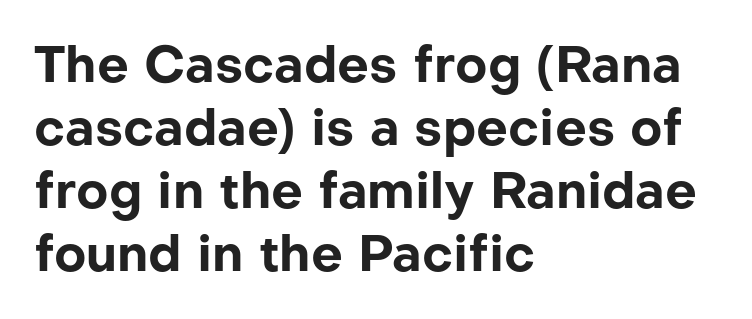
{"serif": "no", "italic": "no", "bold": "yes", "weight": "bold", "width": "normal", "stroke_contrast": "low", "x_height": "medium", "monospaced": "no", "underline": "no", "align": "left", "line_spacing": "normal", "line_spacing_ratio": 1.26, "letter_spacing": "normal", "letter_spacing_em": 0.0, "glyph_px": 50}
